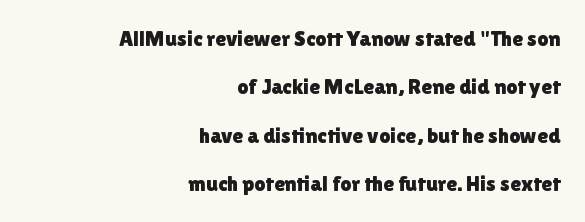
{"italic": "no", "underline": "no", "align": "right", "line_spacing": "loose", "line_spacing_ratio": 2.2, "letter_spacing": "normal", "letter_spacing_em": 0.0, "glyph_px": 22}
